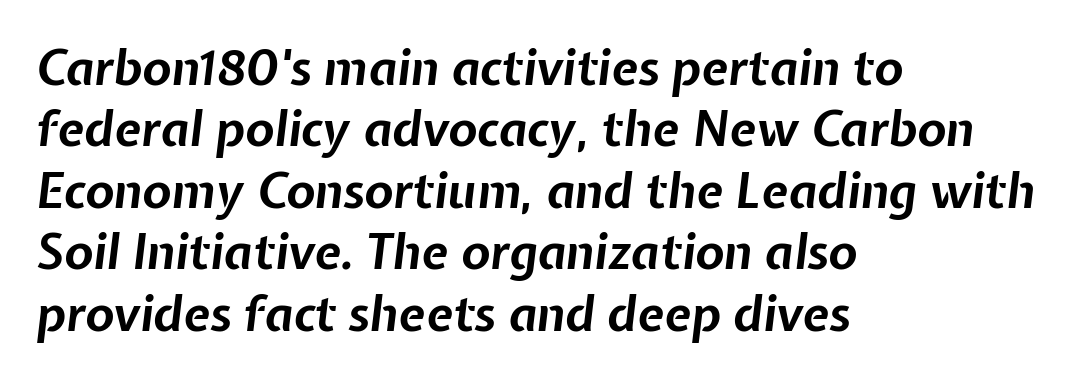
The image shows 48 px bold type, italic (leaning right); set left-aligned, normal line spacing (1.28x), normal letter spacing, not underlined; low stroke contrast and a medium x-height.
